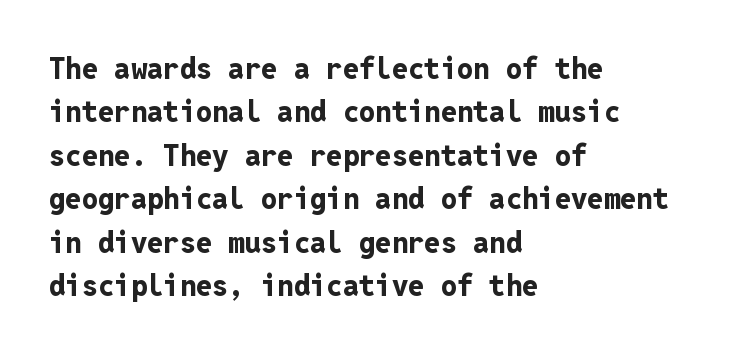
Leftover space on each line is placed entirely after the last word. You can tell from the bare stems that sans-serif type was used. How heavy is the stroke? Heavy — this is a bold. The strip under each line holds only bare page. This sample uses plain, unmodified letter spacing.
